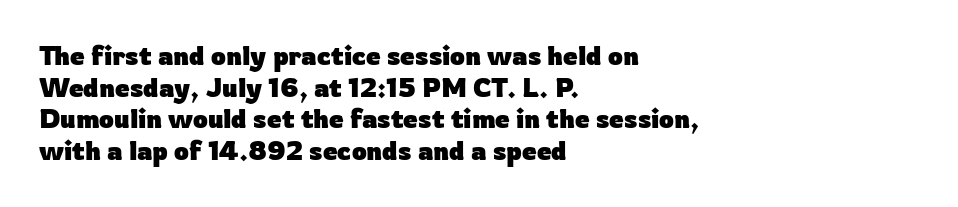
{"italic": "no", "bold": "yes", "underline": "no", "align": "left", "line_spacing_ratio": 1.22, "letter_spacing": "normal", "letter_spacing_em": 0.0, "glyph_px": 26}
